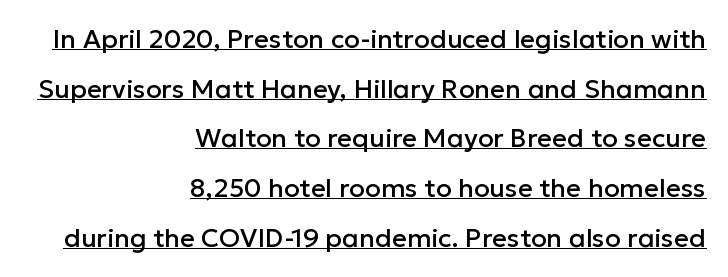
{"italic": "no", "underline": "yes", "align": "right", "line_spacing": "loose", "line_spacing_ratio": 1.91, "letter_spacing": "normal", "letter_spacing_em": 0.0, "glyph_px": 26}
